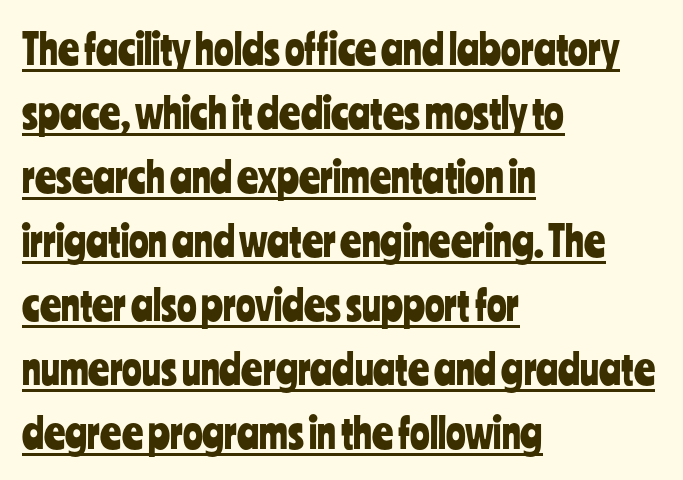
Q: Is the text italic (slanted)? A: No, it is upright.
Q: Is the typeface a serif or a sans-serif typeface? A: Sans-serif.
Q: Is the text underlined? A: Yes.
Q: How is the paragraph aligned? A: Left-aligned.
Q: Is the spacing between letters normal or unusually wide? A: Normal.
Q: Is the spacing between lines tight, normal or loose? A: Normal.
Q: Width (condensed, normal, or wide)? A: Condensed.
Q: Stroke contrast? A: Low.
Q: x-height? A: Medium.
Q: Monospaced? A: No.
